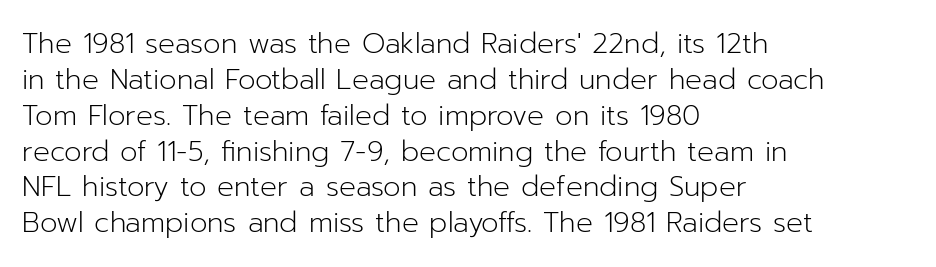
{"serif": "no", "italic": "no", "bold": "no", "weight": "light", "width": "normal", "stroke_contrast": "low", "x_height": "medium", "monospaced": "no", "underline": "no", "align": "left", "line_spacing": "normal", "line_spacing_ratio": 1.28, "letter_spacing": "normal", "letter_spacing_em": 0.0, "glyph_px": 28}
